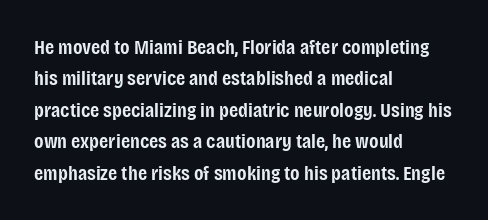
The glyphs have the mass of a demibold cut, below bold. The compositor pushed each line to the left boundary. The passage shown is not underscored anywhere. Caption: standard tracking, unaltered. Reading down the column, the eye jumps a familiar distance to each next line. The axis of the letterforms is exactly vertical.
